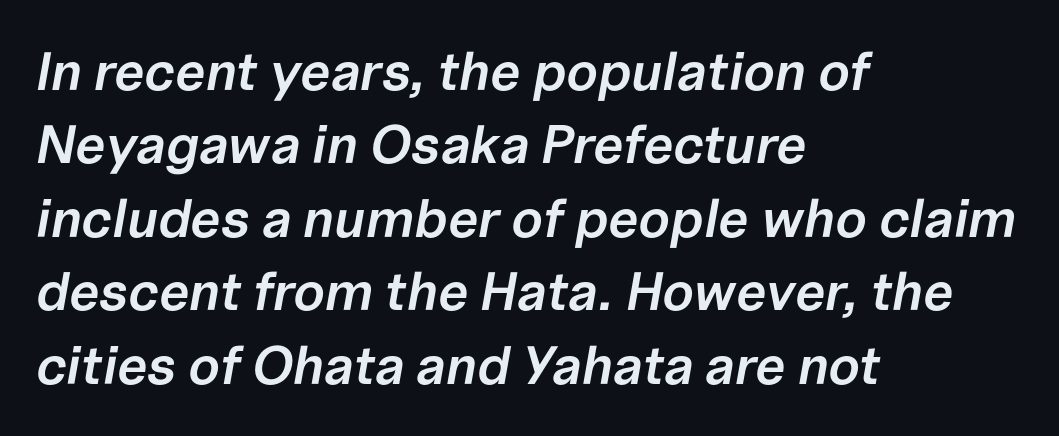
Compared with a centered layout, this one pins lines to the left instead. Is there much room between lines? A standard amount, neither cramped nor airy. Characters follow at the spacing the type designer built in. Bare-footed words on every line. Proportional: the letters do not fall into vertical columns.
